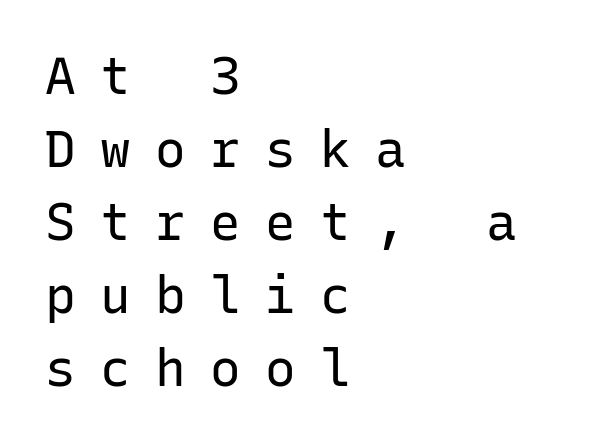
The image shows 51 px regular-weight sans-serif type, upright, monospaced; set left-aligned, normal line spacing (1.43x), unusually wide letter spacing (+0.48 em), not underlined; low stroke contrast and a medium x-height.
